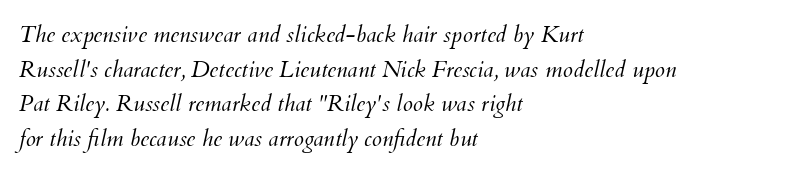
{"italic": "yes", "lean": "right", "slant_degrees": 12, "bold": "no", "underline": "no", "align": "left", "line_spacing": "normal", "line_spacing_ratio": 1.51, "letter_spacing": "normal", "letter_spacing_em": 0.0, "glyph_px": 23}
